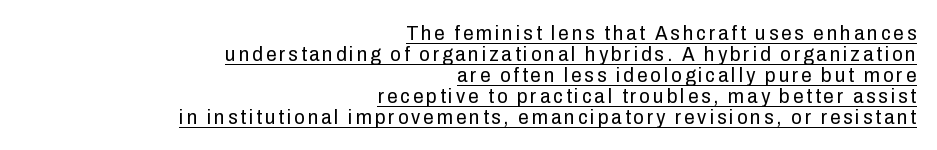
{"italic": "no", "bold": "no", "underline": "yes", "align": "right", "line_spacing": "tight", "line_spacing_ratio": 1.0, "glyph_px": 21}
